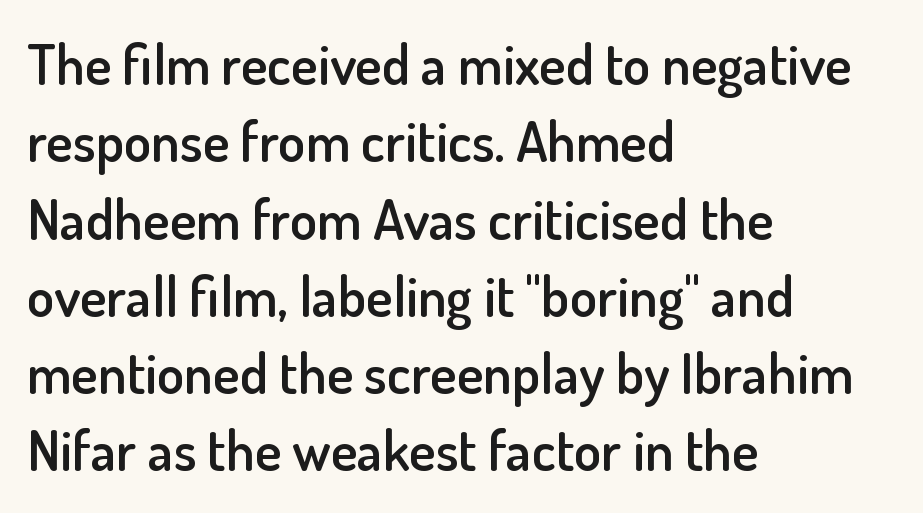
{"serif": "no", "italic": "no", "bold": "semi", "weight": "semibold", "width": "normal", "stroke_contrast": "low", "x_height": "small", "monospaced": "no", "underline": "no", "align": "left", "line_spacing": "normal", "line_spacing_ratio": 1.38, "letter_spacing": "normal", "letter_spacing_em": 0.0, "glyph_px": 56}
